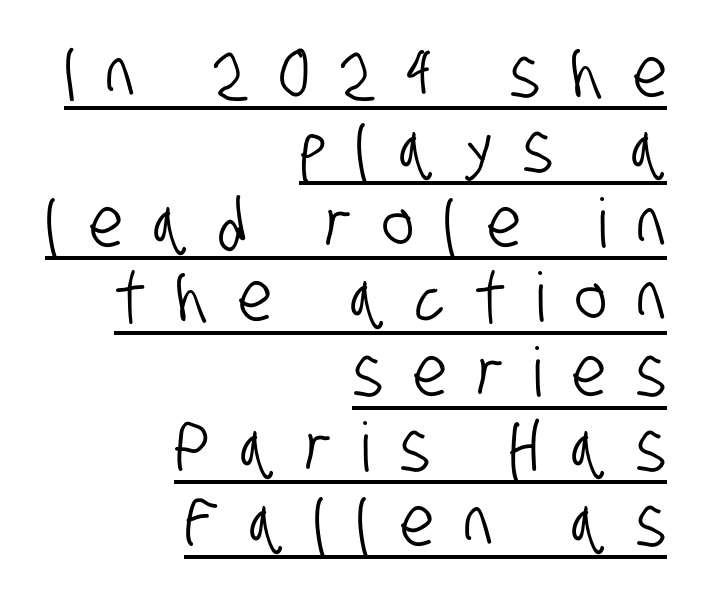
Very little white space separates one row of letters from the next. Between one letter and the next there's a generous, obvious gap. The characters display no serif detailing; their extremities are plain. A continuous stroke trails under the words, as in a hyperlink. Each line ends at the same right margin while the left side varies.
